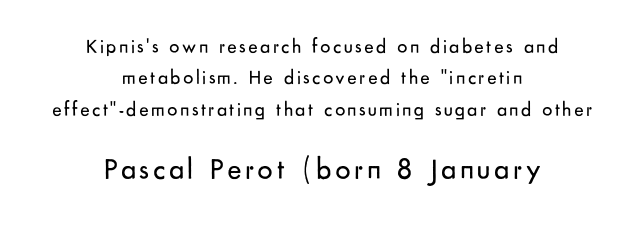
{"serif": "no", "italic": "no", "bold": "no", "weight": "regular", "width": "normal", "stroke_contrast": "low", "x_height": "small", "monospaced": "no", "underline": "no", "align": "center", "line_spacing": "normal", "line_spacing_ratio": 1.57, "larger_block": "second", "size_ratio": 1.5, "glyph_px": 30}
